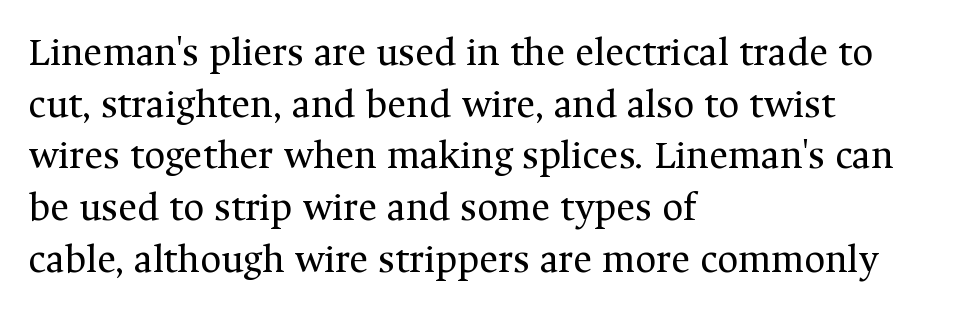
Caption: face not bold, strokes unweighted. The passage shown is typeset with a serif family. You could not count columns in this text — the font is proportionally spaced. Beneath every word, the page is bare. A typesetter would mark this as roman, not italic. Each word holds together tightly as a unit, with standard inter-letter gaps.
